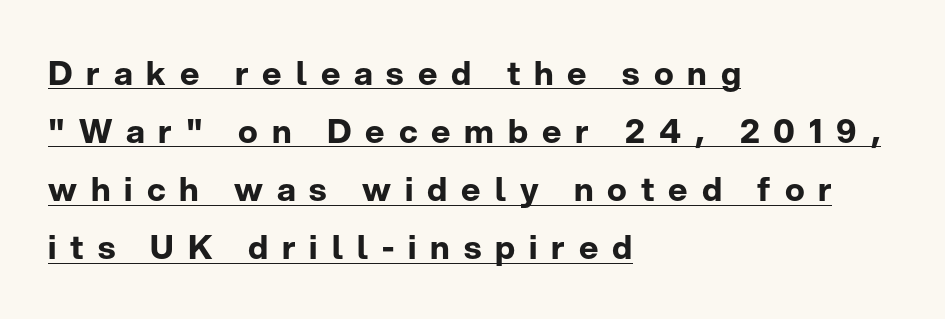
The rendering shows plain stroke endings on the letterforms — a sans-serif design. Weight: bold. These lines were composed using upright roman letters. Compared with a centered layout, this one pins lines to the left instead. Character widths vary here, with narrow letters taking less room than wide ones. Is the letter spacing exaggerated? Yes — the characters are pushed far apart.
